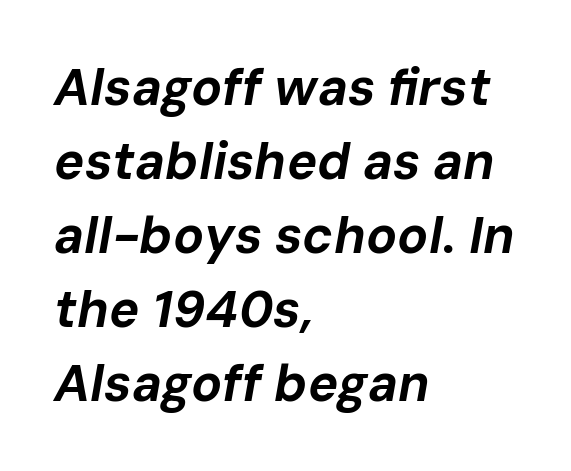
Q: Is the text bold? A: Yes.
Q: Is the text italic (slanted)? A: Yes, it leans right by about 10 degrees.
Q: Is the text underlined? A: No.
Q: How is the paragraph aligned? A: Left-aligned.
Q: Is the spacing between letters normal or unusually wide? A: Normal.
Q: Is the spacing between lines tight, normal or loose? A: Normal.
Q: Width (condensed, normal, or wide)? A: Normal.
Q: Stroke contrast? A: Low.
Q: x-height? A: Medium.
Q: Monospaced? A: No.
